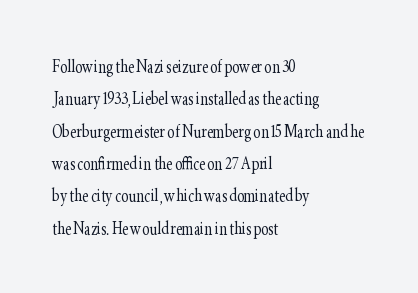
Does extra space separate the letters? No, they use regular spacing. Compared with a typical body face, this is equally light or lighter still. Casual observation: everything's shoved over to the left. This sample keeps an unexceptional amount of space between lines.
